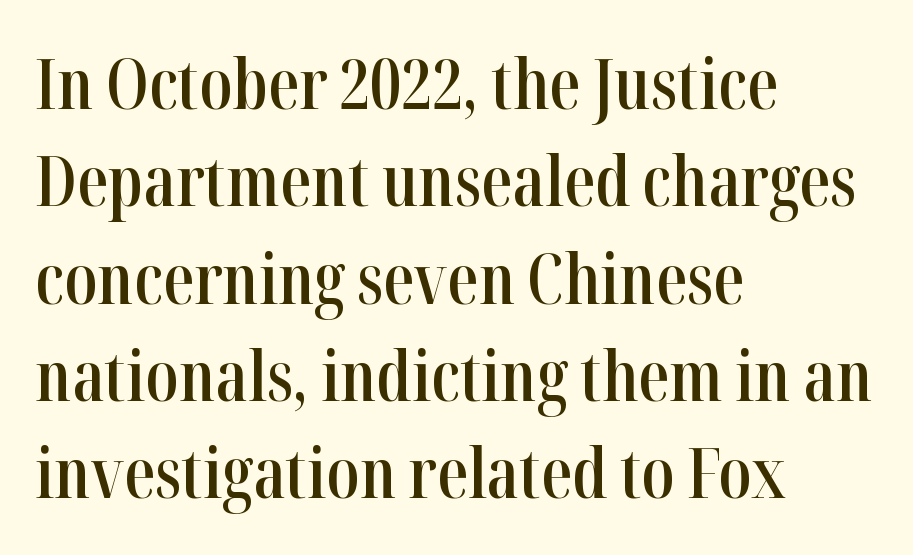
Q: Is the text bold? A: Semi-bold.
Q: Is the text italic (slanted)? A: No, it is upright.
Q: Is the typeface a serif or a sans-serif typeface? A: Serif.
Q: Is the text underlined? A: No.
Q: How is the paragraph aligned? A: Left-aligned.
Q: Is the spacing between letters normal or unusually wide? A: Normal.
Q: Is the spacing between lines tight, normal or loose? A: Normal.
Q: Width (condensed, normal, or wide)? A: Condensed.
Q: Stroke contrast? A: High.
Q: x-height? A: Medium.
Q: Monospaced? A: No.
